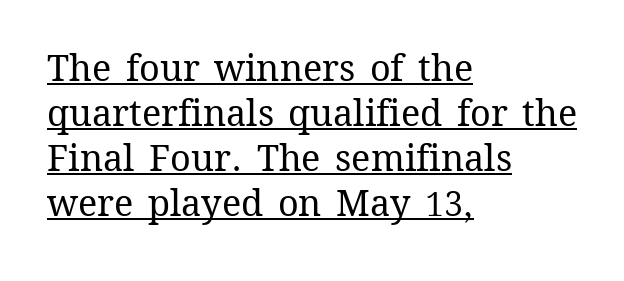
Q: Is the text bold? A: No.
Q: Is the text italic (slanted)? A: No, it is upright.
Q: Is the text underlined? A: Yes.
Q: How is the paragraph aligned? A: Left-aligned.
Q: Is the spacing between letters normal or unusually wide? A: Normal.
Q: Is the spacing between lines tight, normal or loose? A: Normal.
Q: Width (condensed, normal, or wide)? A: Normal.
Q: Stroke contrast? A: Medium.
Q: x-height? A: Medium.
Q: Monospaced? A: No.
